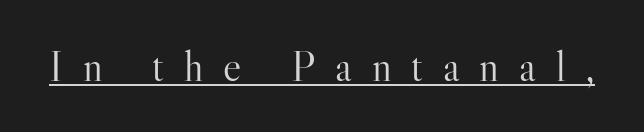
{"serif": "yes", "italic": "no", "bold": "no", "weight": "light", "width": "normal", "stroke_contrast": "high", "x_height": "small", "monospaced": "no", "underline": "yes", "letter_spacing": "wide", "letter_spacing_em": 0.46, "glyph_px": 43}
